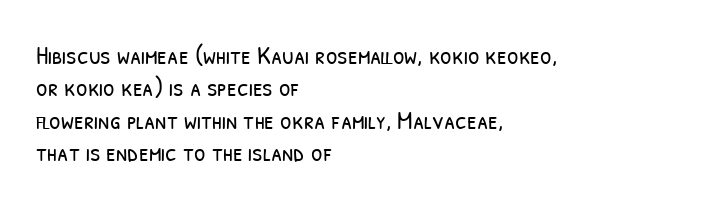
The image shows 26 px text type; set left-aligned, normal line spacing (1.25x), normal letter spacing, not underlined.
